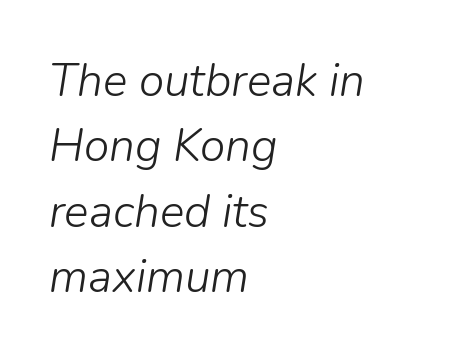
The image shows 46 px light type, italic (leaning right); set left-aligned, normal line spacing (1.42x), normal letter spacing, not underlined; low stroke contrast and a medium x-height.
